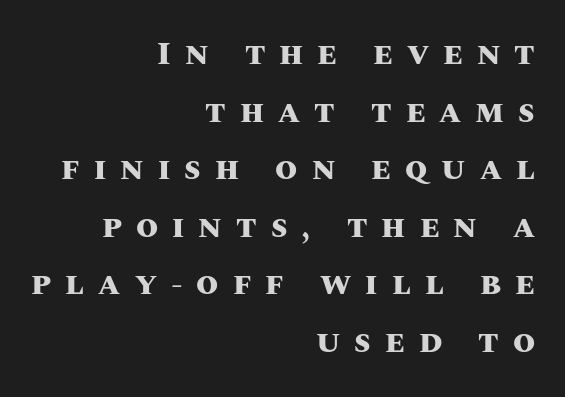
{"italic": "no", "bold": "yes", "weight": "heavy", "width": "normal", "stroke_contrast": "medium", "x_height": "large", "monospaced": "no", "underline": "no", "align": "right", "line_spacing_ratio": 1.8, "letter_spacing": "wide", "letter_spacing_em": 0.44, "glyph_px": 32}
